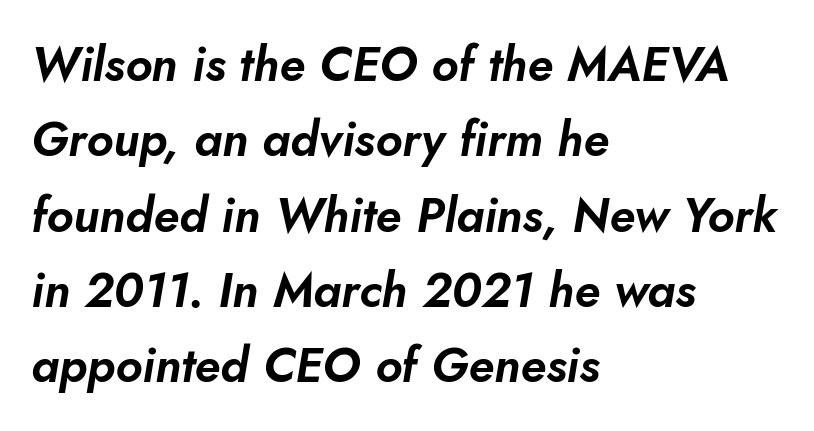
Q: Is the text italic (slanted)? A: Yes, it leans right by about 10 degrees.
Q: Is the text underlined? A: No.
Q: How is the paragraph aligned? A: Left-aligned.
Q: Is the spacing between letters normal or unusually wide? A: Normal.
Q: Is the spacing between lines tight, normal or loose? A: Normal.
Q: Width (condensed, normal, or wide)? A: Normal.
Q: Stroke contrast? A: Low.
Q: x-height? A: Small.
Q: Monospaced? A: No.
